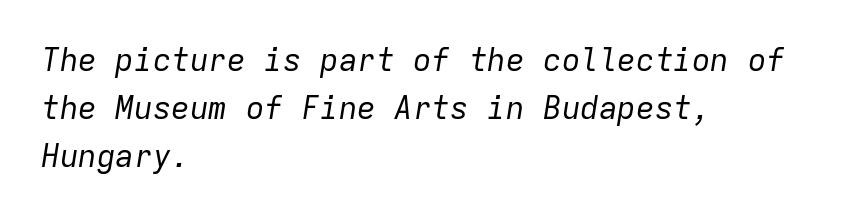
These lines are rendered in a fixed-pitch font. Each new line begins a customary step beneath the previous one. The type is set solid horizontally, with unmodified tracking. Characters are canted at an angle relative to the baseline's perpendicular.
